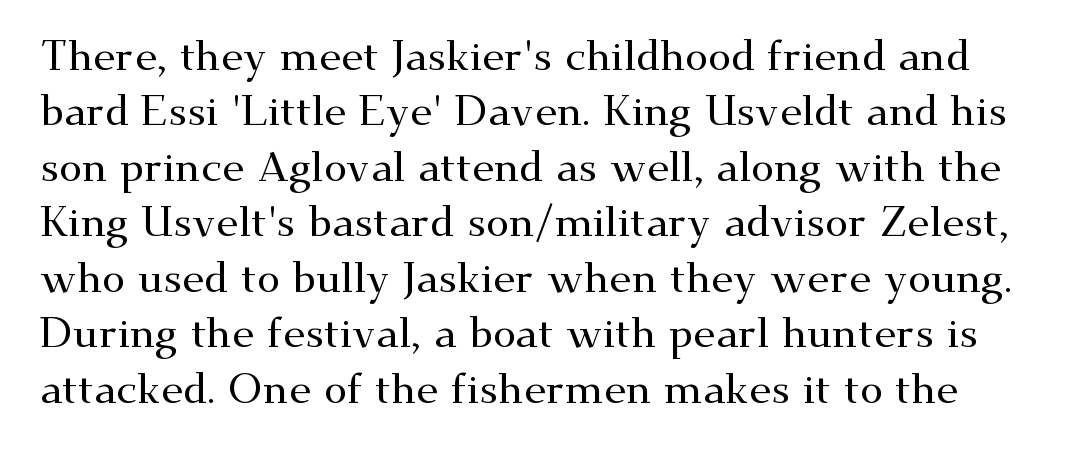
Q: Is the text italic (slanted)? A: No, it is upright.
Q: Is the typeface a serif or a sans-serif typeface? A: Serif.
Q: Is the text underlined? A: No.
Q: Is the spacing between letters normal or unusually wide? A: Normal.
Q: Is the spacing between lines tight, normal or loose? A: Normal.
Q: Width (condensed, normal, or wide)? A: Wide.
Q: Stroke contrast? A: Medium.
Q: x-height? A: Small.
Q: Monospaced? A: No.
